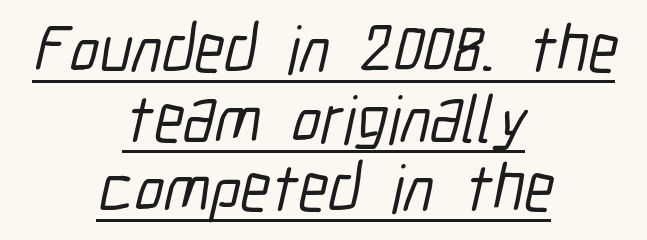
{"serif": "no", "width": "condensed", "stroke_contrast": "low", "x_height": "medium", "monospaced": "no", "underline": "yes", "align": "center", "line_spacing": "tight", "line_spacing_ratio": 1.04, "letter_spacing": "normal", "letter_spacing_em": 0.0, "glyph_px": 67}
